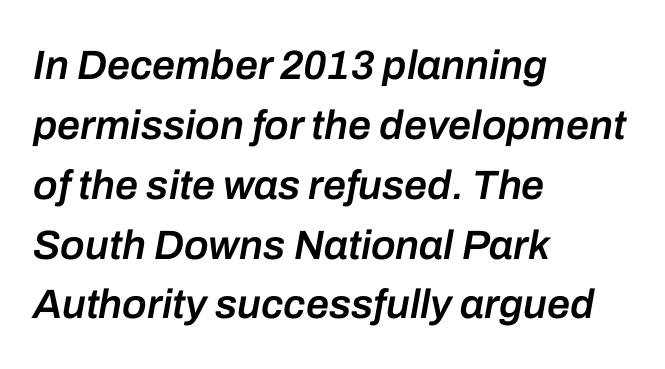
{"italic": "yes", "lean": "right", "slant_degrees": 10, "bold": "semi", "weight": "semibold", "width": "normal", "stroke_contrast": "low", "x_height": "medium", "monospaced": "no", "underline": "no", "align": "left", "line_spacing": "normal", "line_spacing_ratio": 1.46, "letter_spacing": "normal", "letter_spacing_em": 0.0, "glyph_px": 41}
